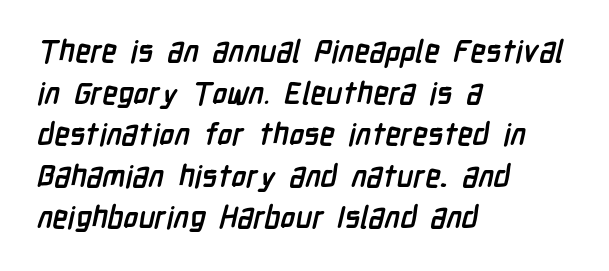
Q: Is the text bold? A: Yes.
Q: Is the typeface a serif or a sans-serif typeface? A: Sans-serif.
Q: Is the text underlined? A: No.
Q: How is the paragraph aligned? A: Left-aligned.
Q: Is the spacing between letters normal or unusually wide? A: Normal.
Q: Is the spacing between lines tight, normal or loose? A: Normal.
Q: Width (condensed, normal, or wide)? A: Condensed.
Q: Stroke contrast? A: Low.
Q: x-height? A: Medium.
Q: Monospaced? A: No.
